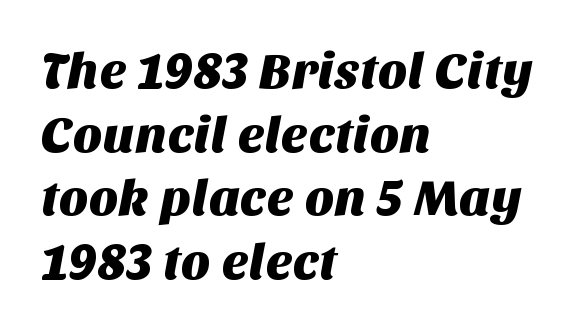
Q: Is the typeface a serif or a sans-serif typeface? A: Sans-serif.
Q: Is the text underlined? A: No.
Q: How is the paragraph aligned? A: Left-aligned.
Q: Is the spacing between letters normal or unusually wide? A: Normal.
Q: Is the spacing between lines tight, normal or loose? A: Normal.
Q: Width (condensed, normal, or wide)? A: Normal.
Q: Stroke contrast? A: Medium.
Q: x-height? A: Large.
Q: Monospaced? A: No.
